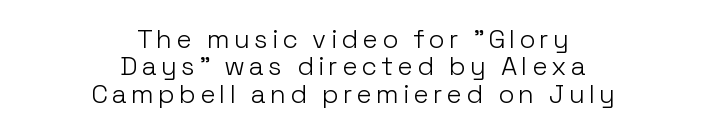
Q: Is the text bold? A: No.
Q: Is the text italic (slanted)? A: No, it is upright.
Q: Is the text underlined? A: No.
Q: How is the paragraph aligned? A: Centered.
Q: Is the spacing between lines tight, normal or loose? A: Tight.
